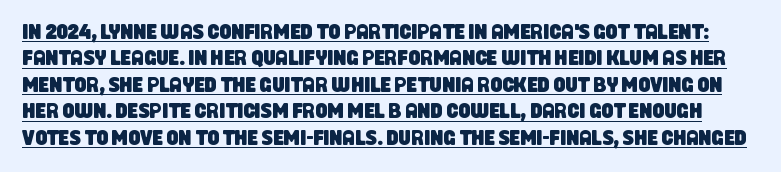
The image shows 21 px text type; set normal line spacing (1.26x), normal letter spacing, underlined.
